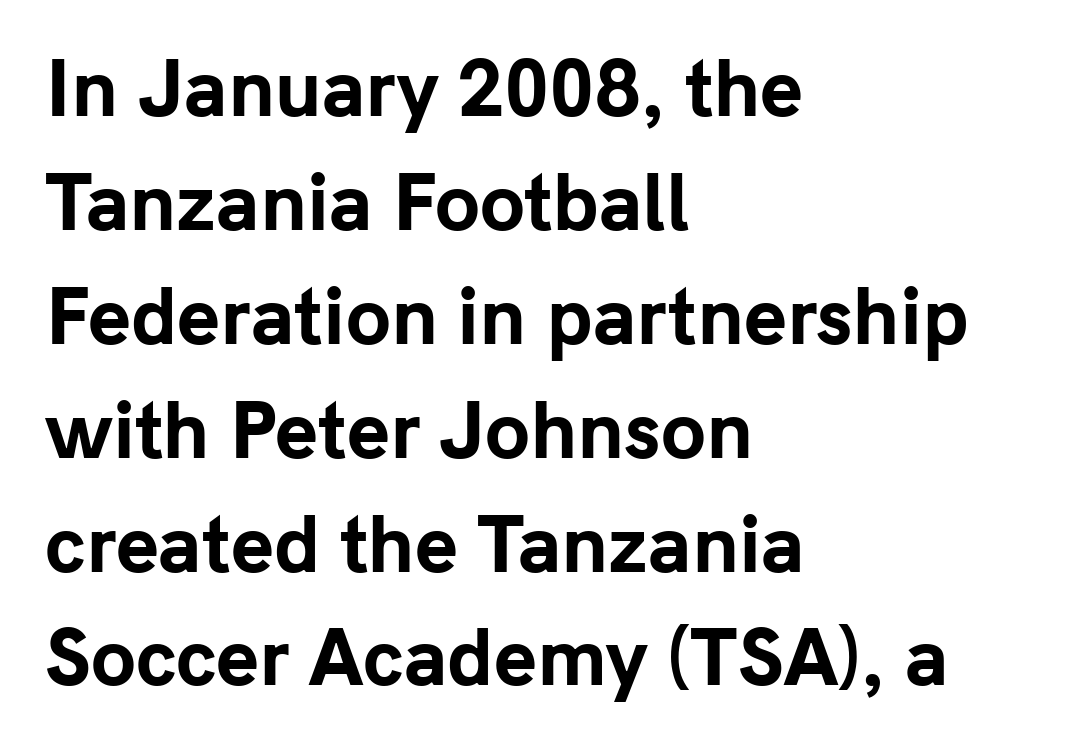
Q: Is the text bold? A: Yes.
Q: Is the text italic (slanted)? A: No, it is upright.
Q: Is the typeface a serif or a sans-serif typeface? A: Sans-serif.
Q: Is the text underlined? A: No.
Q: How is the paragraph aligned? A: Left-aligned.
Q: Is the spacing between letters normal or unusually wide? A: Normal.
Q: Is the spacing between lines tight, normal or loose? A: Normal.
Q: Width (condensed, normal, or wide)? A: Normal.
Q: Stroke contrast? A: Low.
Q: x-height? A: Medium.
Q: Monospaced? A: No.
